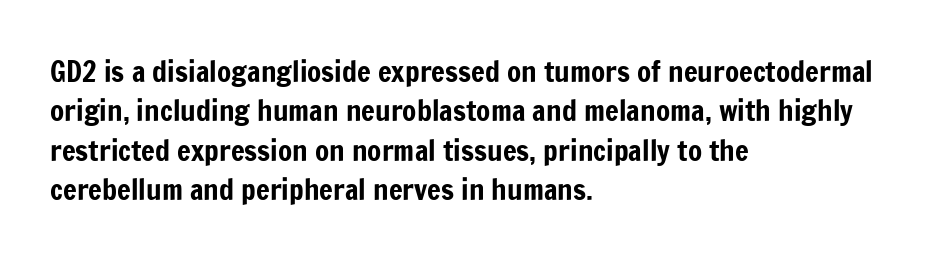
{"serif": "no", "italic": "no", "width": "condensed", "stroke_contrast": "low", "x_height": "medium", "monospaced": "no", "underline": "no", "align": "left", "line_spacing": "normal", "line_spacing_ratio": 1.36, "letter_spacing": "normal", "letter_spacing_em": 0.0, "glyph_px": 29}
